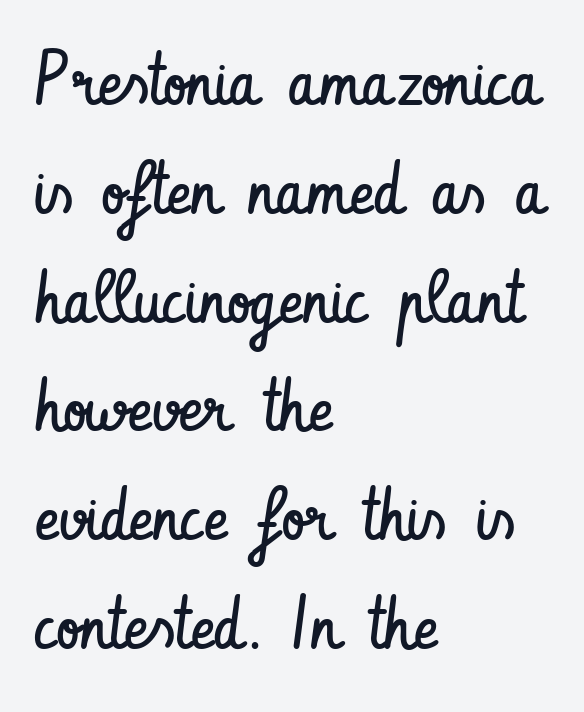
The ragged edge is on the right, which tells us the setting is flush left. Unmarked baselines from the first word to the last. Weight: not bold — regular or lighter. Nobody touched the tracking dial on this one. Do the letters lean? They stand straight. Type style note: lacks serifs.
